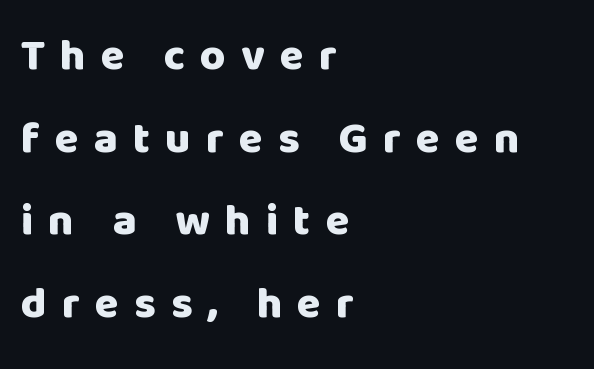
Q: Is the text bold? A: Yes.
Q: Is the text italic (slanted)? A: No, it is upright.
Q: Is the typeface a serif or a sans-serif typeface? A: Sans-serif.
Q: Is the text underlined? A: No.
Q: How is the paragraph aligned? A: Left-aligned.
Q: Is the spacing between letters normal or unusually wide? A: Unusually wide.
Q: Width (condensed, normal, or wide)? A: Normal.
Q: Stroke contrast? A: Low.
Q: x-height? A: Large.
Q: Monospaced? A: No.
